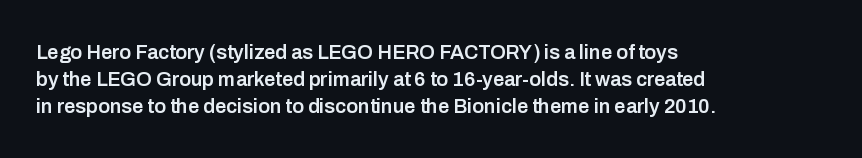
{"italic": "no", "bold": "semi", "underline": "no", "align": "left", "line_spacing": "normal", "line_spacing_ratio": 1.34, "letter_spacing": "normal", "letter_spacing_em": 0.0, "glyph_px": 20}
